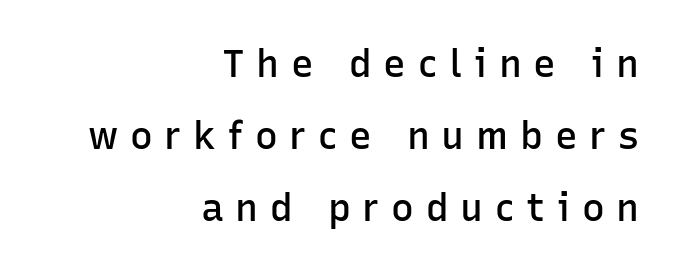
The image shows 38 px semibold sans-serif type, upright; set right-aligned, line spacing 1.89x, unusually wide letter spacing (+0.31 em), not underlined; low stroke contrast and a medium x-height.
